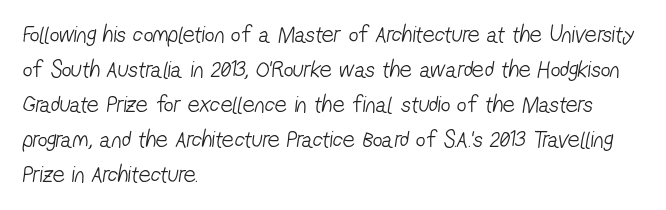
Q: Is the text bold? A: No.
Q: Is the text underlined? A: No.
Q: How is the paragraph aligned? A: Left-aligned.
Q: Is the spacing between letters normal or unusually wide? A: Normal.
Q: Is the spacing between lines tight, normal or loose? A: Normal.
